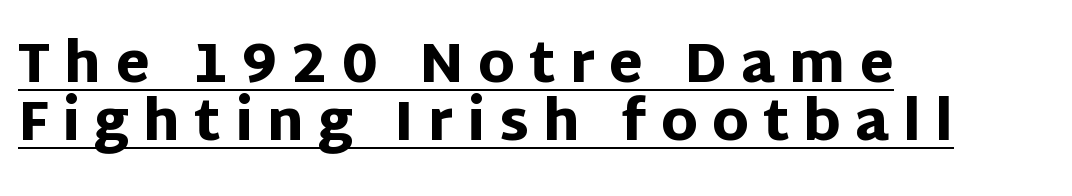
Q: Is the text bold? A: Yes.
Q: Is the text italic (slanted)? A: No, it is upright.
Q: Is the typeface a serif or a sans-serif typeface? A: Sans-serif.
Q: Is the text underlined? A: Yes.
Q: How is the paragraph aligned? A: Left-aligned.
Q: Is the spacing between letters normal or unusually wide? A: Unusually wide.
Q: Is the spacing between lines tight, normal or loose? A: Tight.
Q: Width (condensed, normal, or wide)? A: Normal.
Q: Stroke contrast? A: Low.
Q: x-height? A: Large.
Q: Monospaced? A: No.
